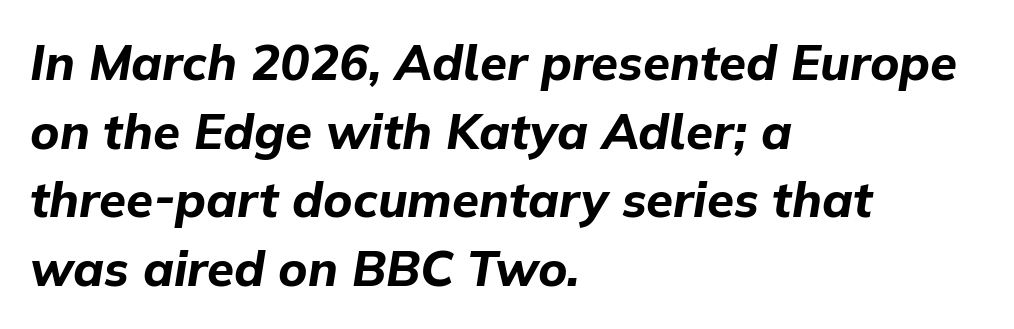
If you drew a line through each stem, it would be angled. Underlining? Definitely not there. Teacher's note: observe the even left margin — that is flush-left alignment. Compared with typical body copy, the letter spacing here is the same.
